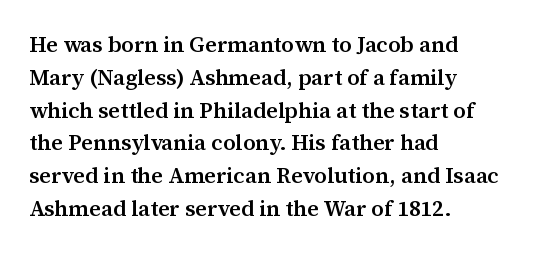
{"italic": "no", "bold": "semi", "underline": "no", "align": "left", "line_spacing": "normal", "line_spacing_ratio": 1.49, "letter_spacing": "normal", "letter_spacing_em": 0.0, "glyph_px": 22}
